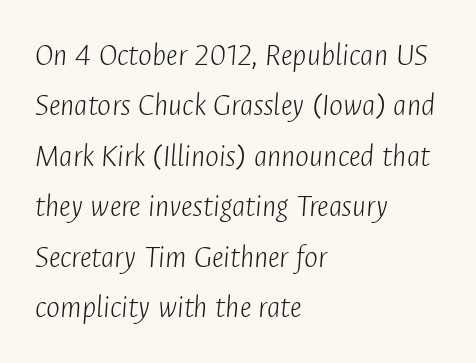
{"italic": "yes", "lean": "right", "slant_degrees": 4, "bold": "no", "weight": "light", "width": "condensed", "stroke_contrast": "low", "x_height": "medium", "monospaced": "no", "underline": "no", "align": "left", "line_spacing": "normal", "line_spacing_ratio": 1.53, "letter_spacing": "normal", "letter_spacing_em": 0.0, "glyph_px": 33}
